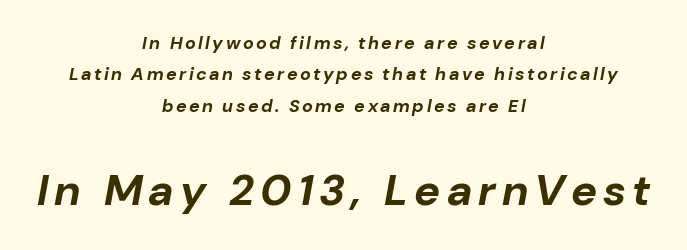
Compared with an ordinary text face, these strokes are far heavier — a full bold. Looking at the ascenders, they clearly lean. Spacing verdict: proportional, widths tailored to each character. Leftover space on each line is divided equally before and after the words. These two chunks differ in scale, with the bottom chunk taking the larger measure.
